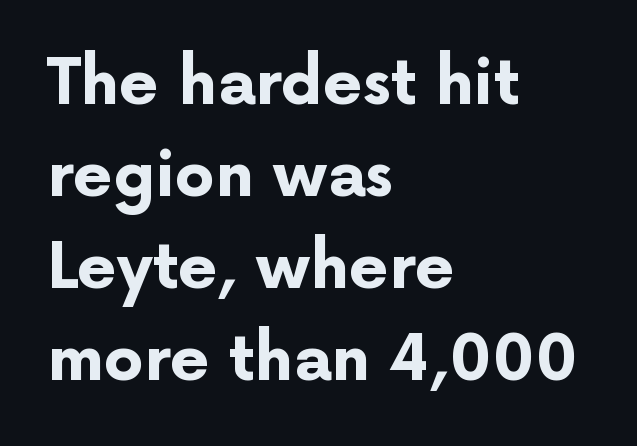
The letters sit at their default tracking, neither squeezed nor spread. One glance says typical: line gaps are just what's usual. The rendering uses a bold face; every stroke is thick and dark. Do the characters align in a grid? No, the font is proportional. The lines are quadded left.
